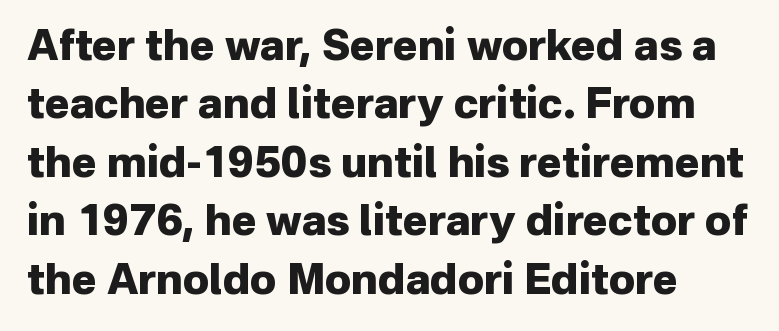
The image shows 42 px heavy sans-serif type, upright; set left-aligned, normal line spacing (1.39x), normal letter spacing, not underlined; low stroke contrast and a medium x-height.
